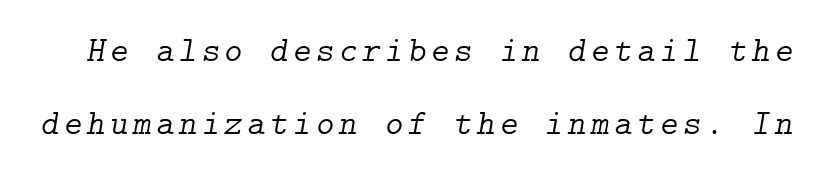
Q: Is the text bold? A: No.
Q: Is the text italic (slanted)? A: Yes, it leans right by about 9 degrees.
Q: Is the typeface a serif or a sans-serif typeface? A: Serif.
Q: Is the text underlined? A: No.
Q: Is the spacing between lines tight, normal or loose? A: Loose.
Q: Width (condensed, normal, or wide)? A: Normal.
Q: Stroke contrast? A: Low.
Q: x-height? A: Medium.
